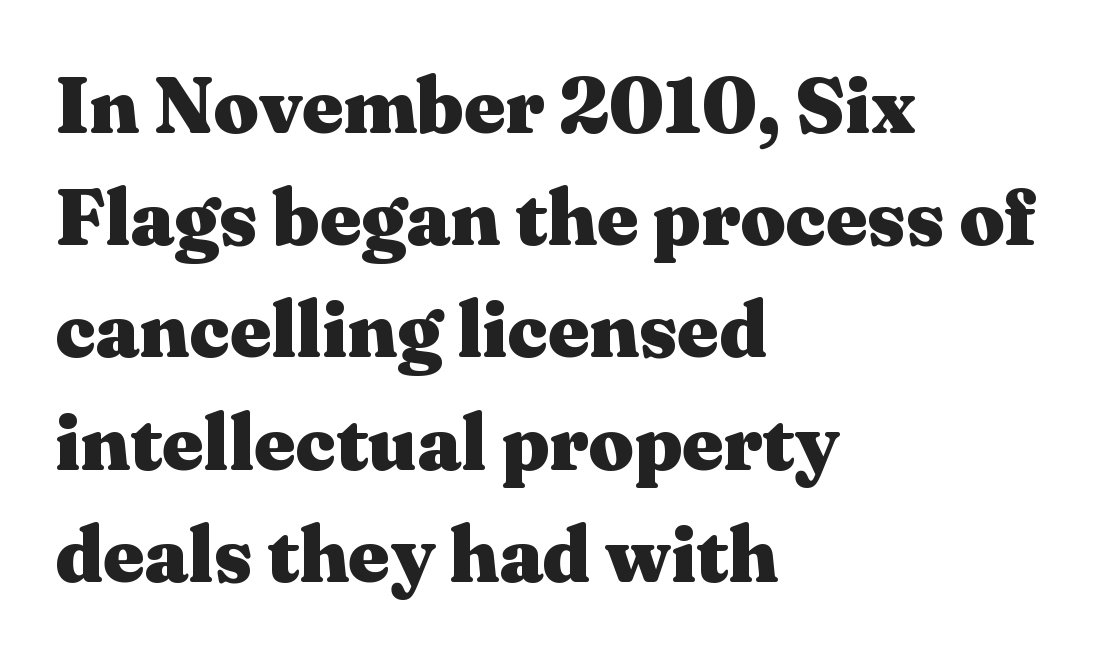
Q: Is the text bold? A: Yes.
Q: Is the text italic (slanted)? A: No, it is upright.
Q: Is the typeface a serif or a sans-serif typeface? A: Serif.
Q: Is the text underlined? A: No.
Q: How is the paragraph aligned? A: Left-aligned.
Q: Is the spacing between letters normal or unusually wide? A: Normal.
Q: Is the spacing between lines tight, normal or loose? A: Normal.
Q: Width (condensed, normal, or wide)? A: Wide.
Q: Stroke contrast? A: Medium.
Q: x-height? A: Medium.
Q: Monospaced? A: No.
